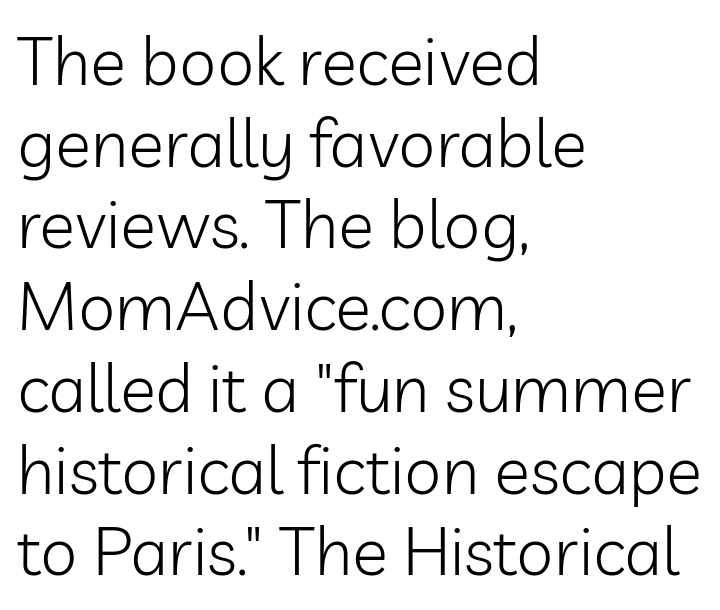
{"serif": "no", "italic": "no", "bold": "no", "weight": "light", "width": "normal", "stroke_contrast": "low", "x_height": "medium", "monospaced": "no", "underline": "no", "align": "left", "line_spacing_ratio": 1.22, "letter_spacing": "normal", "letter_spacing_em": 0.0, "glyph_px": 67}
